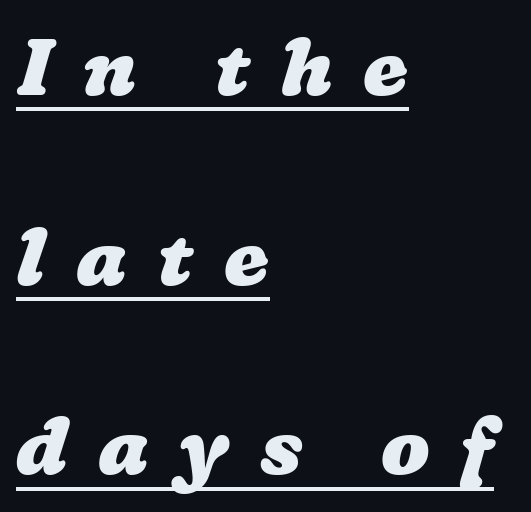
Every row of glyphs begins at an identical x-position on the left. Is this a fixed-width face? No — the glyphs have proportional, varying widths. This is underlined copy, the kind a proofreader might mark for attention. Line spacing here is loose. The letters are spread apart with noticeably loose tracking.
